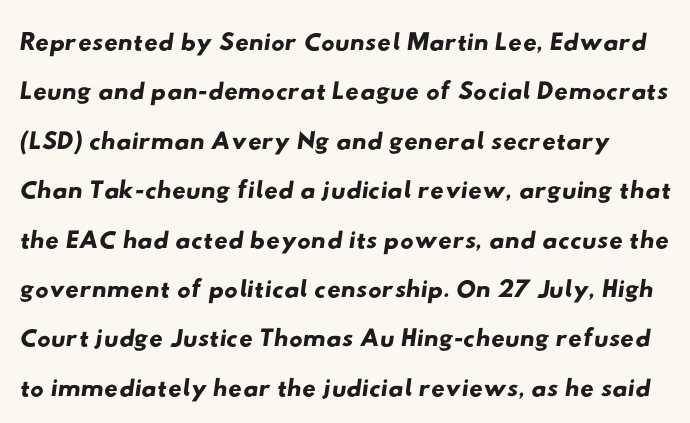
Q: Is the typeface a serif or a sans-serif typeface? A: Sans-serif.
Q: Is the text underlined? A: No.
Q: Is the spacing between letters normal or unusually wide? A: Normal.
Q: Is the spacing between lines tight, normal or loose? A: Normal.
Q: Width (condensed, normal, or wide)? A: Wide.
Q: Stroke contrast? A: Low.
Q: x-height? A: Small.
Q: Monospaced? A: No.
